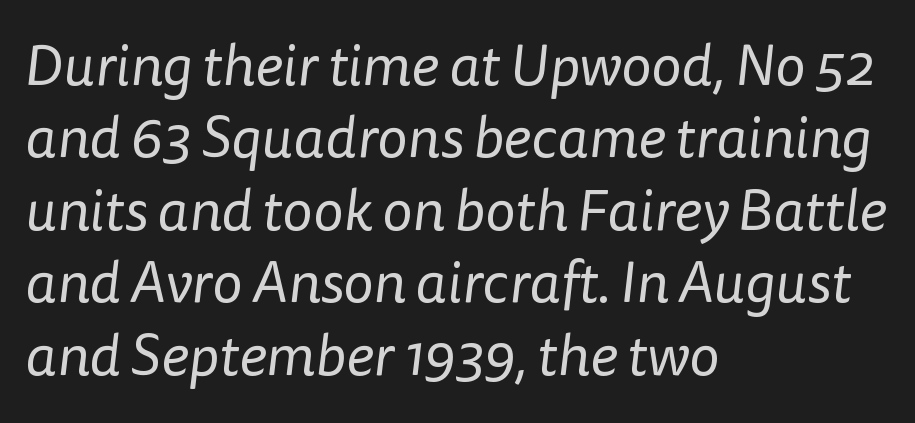
The image shows 58 px regular-weight sans-serif type; set left-aligned, normal line spacing (1.25x), normal letter spacing, not underlined; low stroke contrast and a medium x-height.
